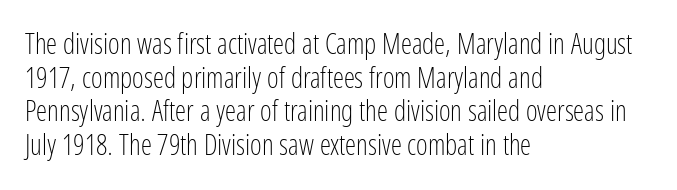
Horizontally, the lines are justified to the leading edge only. Stroke thickness stays within the range of a standard reading face or lighter. Varying glyph widths throughout — classic text-font behaviour. Stroke terminals: plain, sans-serif.
